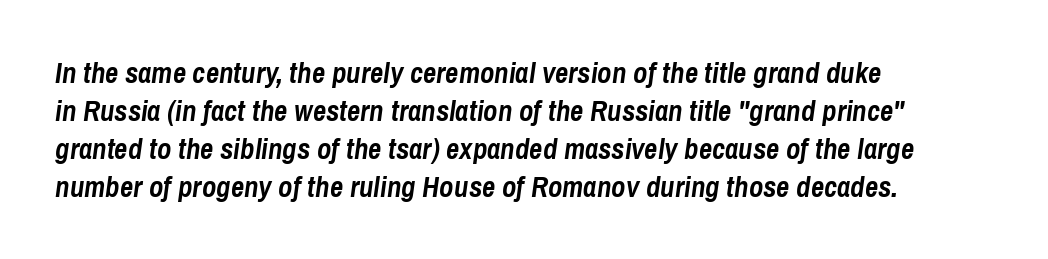
Here the glyphs are tracked normally, forming tight word shapes. The paragraph has a hard left edge and a soft right edge. Think of a printed novel: that variable character pitch is what you see here. When letters slant like this, we call the style italic. You'd pick this weight for a headline — it's a proper bold. Interline gaps are of average width in this sample.
